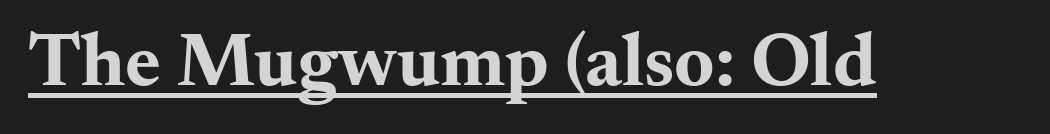
{"serif": "yes", "italic": "no", "bold": "yes", "weight": "bold", "width": "wide", "stroke_contrast": "medium", "x_height": "small", "monospaced": "no", "underline": "yes", "letter_spacing": "normal", "letter_spacing_em": 0.0, "glyph_px": 77}
